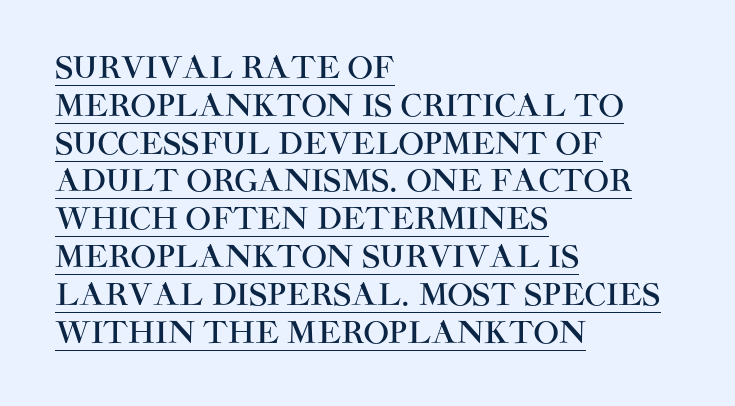
{"serif": "no", "italic": "no", "width": "normal", "stroke_contrast": "high", "x_height": "large", "monospaced": "no", "underline": "yes", "align": "left", "line_spacing": "normal", "line_spacing_ratio": 1.26, "letter_spacing": "normal", "letter_spacing_em": 0.0, "glyph_px": 30}
